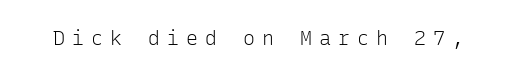
The letters look calm and open, with moderate or lighter stems. Designer's note — italics off, roman on. The zone under the glyphs is completely vacant. In terms of letterspacing, this is a distinctly airy, spread setting.
